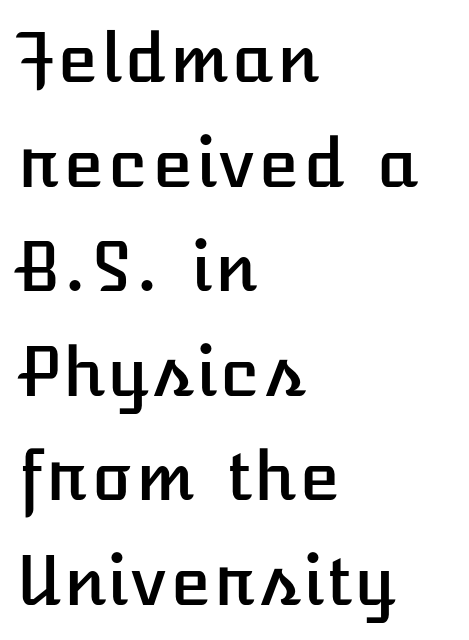
Q: Is the text italic (slanted)? A: No, it is upright.
Q: Is the text underlined? A: No.
Q: How is the paragraph aligned? A: Left-aligned.
Q: Is the spacing between letters normal or unusually wide? A: Normal.
Q: Is the spacing between lines tight, normal or loose? A: Normal.
Q: Width (condensed, normal, or wide)? A: Normal.
Q: Stroke contrast? A: Low.
Q: x-height? A: Medium.
